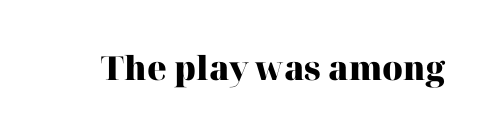
{"serif": "yes", "italic": "no", "bold": "yes", "weight": "heavy", "width": "normal", "stroke_contrast": "high", "x_height": "medium", "monospaced": "no", "underline": "no", "letter_spacing": "normal", "letter_spacing_em": 0.0, "glyph_px": 33}
